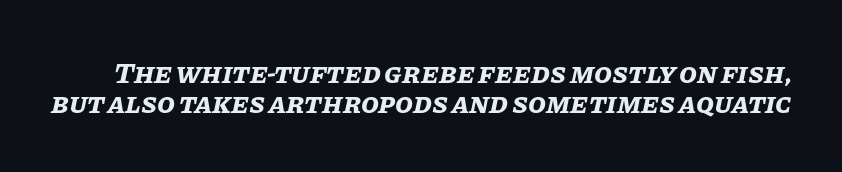
{"italic": "yes", "lean": "right", "slant_degrees": 11, "bold": "yes", "weight": "bold", "width": "normal", "stroke_contrast": "low", "x_height": "large", "monospaced": "no", "underline": "no", "line_spacing": "tight", "line_spacing_ratio": 1.03, "letter_spacing": "normal", "letter_spacing_em": 0.0, "glyph_px": 29}
